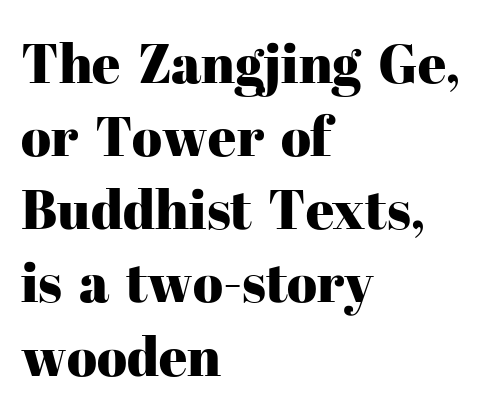
The face used here is proportionally spaced, like ordinary book or web type. Style check: upright. What's the leading like? Ordinary, nothing unusual. Check under the words: just untouched page.
